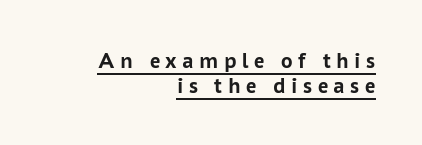
The image shows 23 px bold type, upright; set right-aligned, tight line spacing (1.08x), unusually wide letter spacing (+0.24 em), underlined.
